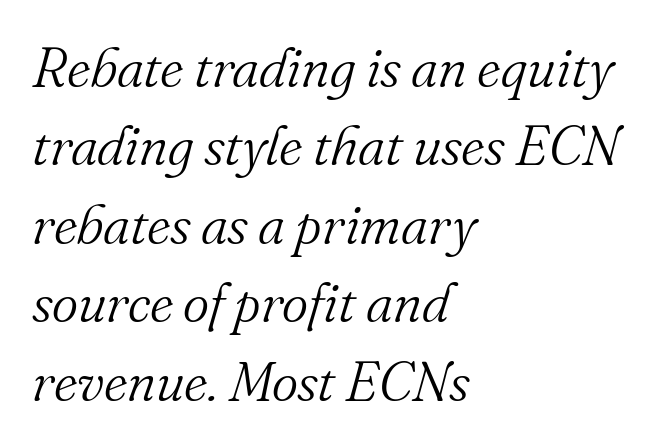
Q: Is the text bold? A: No.
Q: Is the text italic (slanted)? A: Yes, it leans right by about 16 degrees.
Q: Is the typeface a serif or a sans-serif typeface? A: Serif.
Q: Is the text underlined? A: No.
Q: How is the paragraph aligned? A: Left-aligned.
Q: Is the spacing between letters normal or unusually wide? A: Normal.
Q: Is the spacing between lines tight, normal or loose? A: Normal.
Q: Width (condensed, normal, or wide)? A: Normal.
Q: Stroke contrast? A: Medium.
Q: x-height? A: Small.
Q: Monospaced? A: No.
